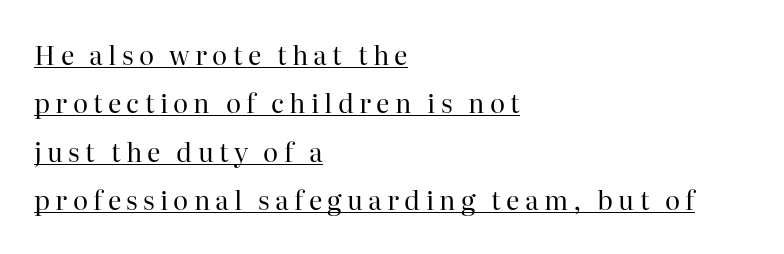
The image shows 26 px text type, upright; set left-aligned, line spacing 1.86x, unusually wide letter spacing (+0.2 em), underlined.
